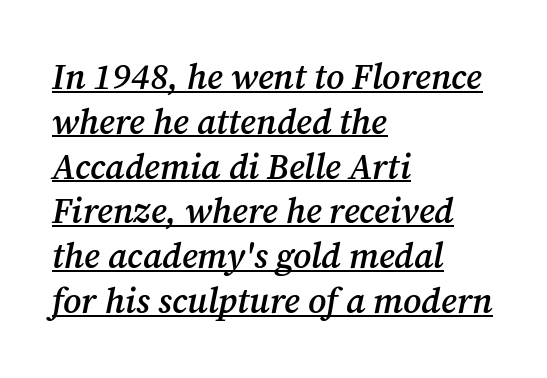
The image shows 35 px semibold serif type, italic (leaning right); set left-aligned, normal line spacing (1.28x), normal letter spacing, underlined; medium stroke contrast and a medium x-height.
